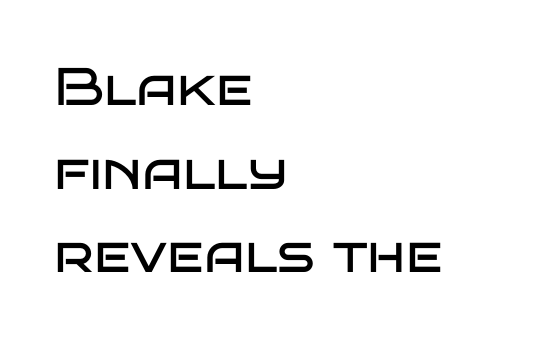
The image shows 53 px regular-weight, wide sans-serif type, upright; set left-aligned, normal line spacing (1.58x), normal letter spacing, not underlined; low stroke contrast and a large x-height.
